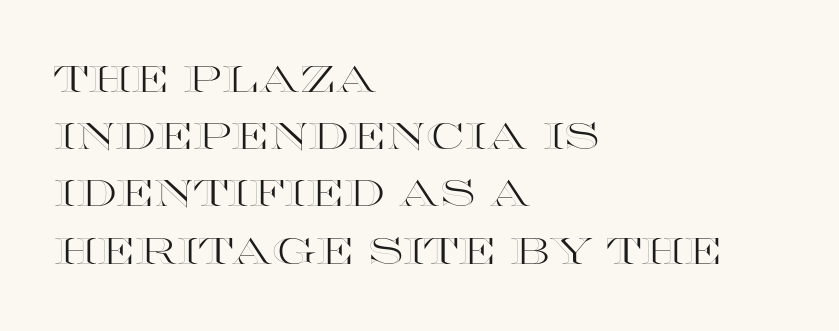
Letter spacing: default. The passage is arranged the way most books set body copy — flush left. This block has exactly the height ordinary leading produces. The baseline area is clear. Here the designer chose a conventional face with non-uniform glyph widths.
